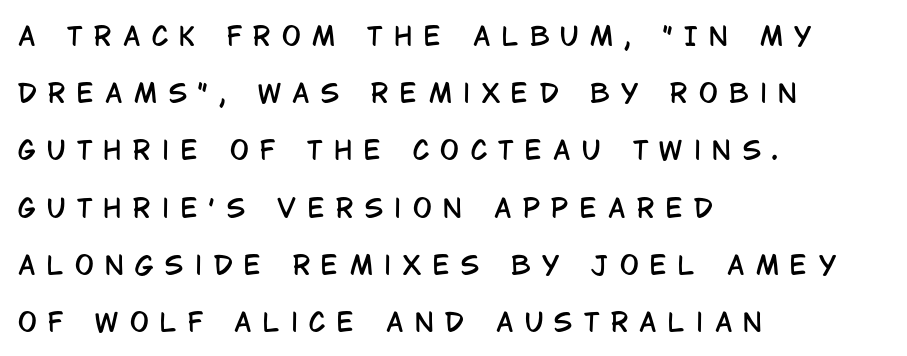
Q: Is the text italic (slanted)? A: No, it is upright.
Q: Is the text underlined? A: No.
Q: How is the paragraph aligned? A: Left-aligned.
Q: Is the spacing between letters normal or unusually wide? A: Unusually wide.
Q: Is the spacing between lines tight, normal or loose? A: Loose.
